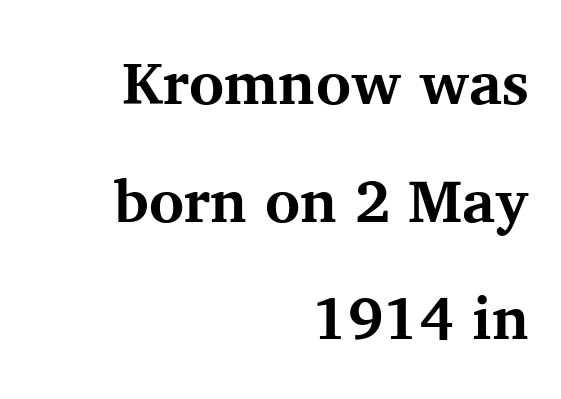
This sample is right-justified, so line beginnings fall wherever the words allow. The rendering uses natural spacing where letterforms have individual widths. Typographic density is high because the face is bold. This is the regular roman posture of the typeface.
